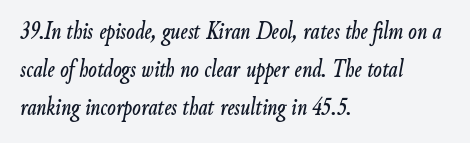
Q: Is the text italic (slanted)? A: Yes, it leans right by about 9 degrees.
Q: Is the text underlined? A: No.
Q: How is the paragraph aligned? A: Left-aligned.
Q: Is the spacing between letters normal or unusually wide? A: Normal.
Q: Is the spacing between lines tight, normal or loose? A: Normal.
